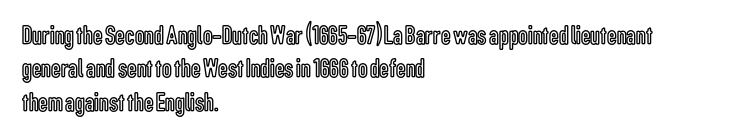
{"italic": "no", "underline": "no", "align": "left", "line_spacing_ratio": 1.24, "letter_spacing": "normal", "letter_spacing_em": 0.0, "glyph_px": 27}
